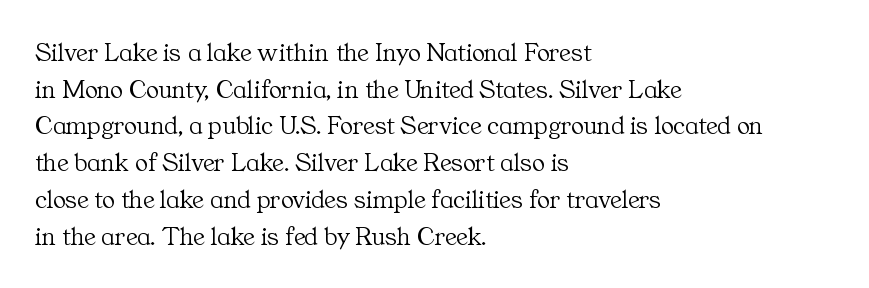
Reading down the block, your eye returns to a fixed left position each line. Do the letters lean? They stand straight. The strip under each line holds only bare page. Bold? No — there's no thickening of the strokes. Line spacing here is normal. Glyph-to-glyph distance matches everyday printed text.
